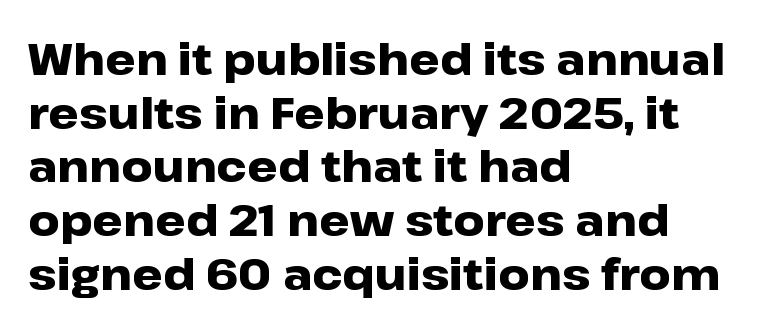
{"serif": "no", "italic": "no", "bold": "yes", "weight": "heavy", "width": "wide", "stroke_contrast": "low", "x_height": "medium", "monospaced": "no", "underline": "no", "align": "left", "line_spacing": "normal", "line_spacing_ratio": 1.25, "letter_spacing": "normal", "letter_spacing_em": 0.0, "glyph_px": 43}
